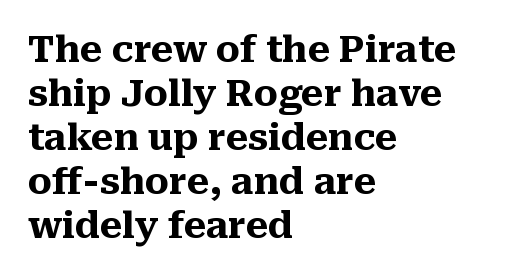
{"serif": "yes", "italic": "no", "bold": "yes", "weight": "heavy", "width": "normal", "stroke_contrast": "medium", "x_height": "medium", "monospaced": "no", "underline": "no", "align": "left", "line_spacing_ratio": 1.22, "letter_spacing": "normal", "letter_spacing_em": 0.0, "glyph_px": 36}
